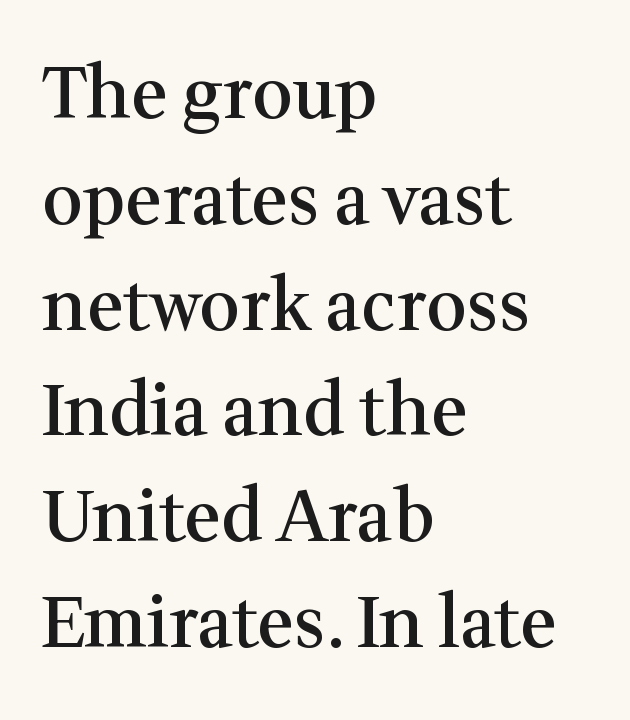
The image shows 71 px semibold serif type, upright; set left-aligned, normal line spacing (1.49x), normal letter spacing, not underlined; medium stroke contrast and a medium x-height.
